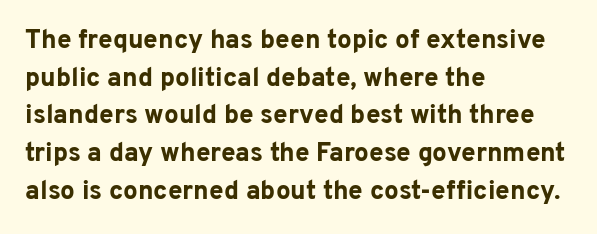
On the weight axis this lands at bold, roughly 700. Words float on clear page, feet unadorned. Interline gaps are of average width in this sample. The rendering keeps characters at their native spacing. In terms of posture, this sample is upright.
